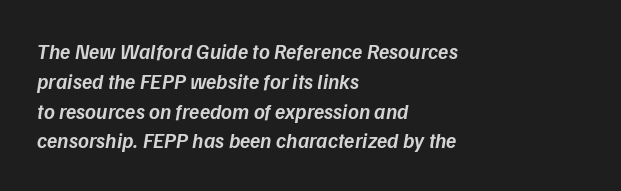
The image shows 21 px text type, italic (leaning right); set left-aligned, normal line spacing (1.42x), normal letter spacing, not underlined.
